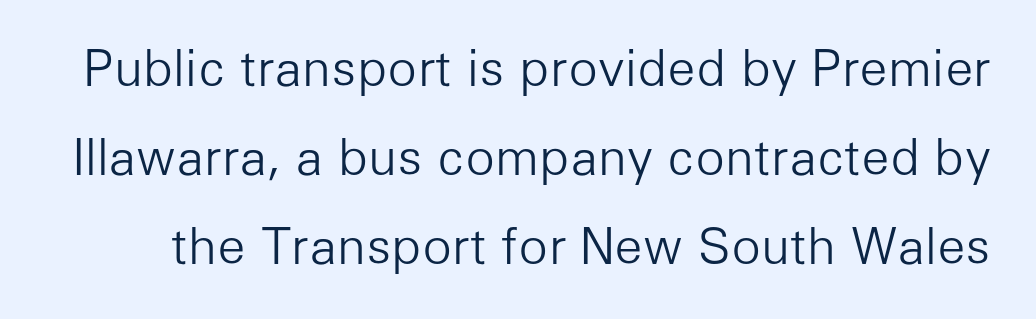
Words float on clear page, feet unadorned. It's the straight-up-and-down kind of type. The rendering uses natural spacing where letterforms have individual widths. You can tell from the bare stems that sans-serif type was used. Stem width sits at or under what a default text font uses.
